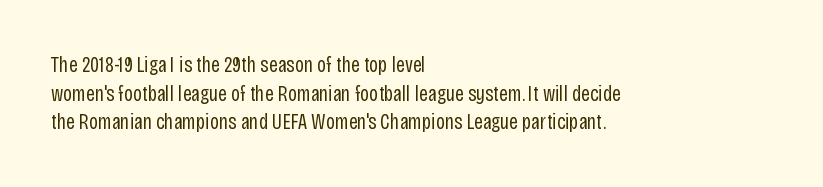
The image shows 22 px text type, upright; set left-aligned, normal line spacing (1.3x), normal letter spacing, not underlined.
